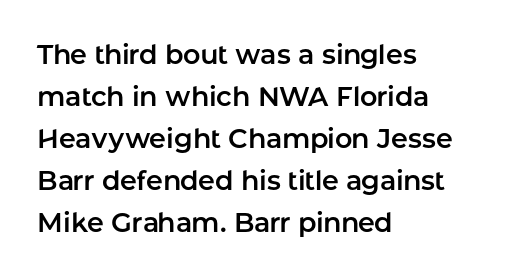
Quick note: underline off. The typesetter chose a ragged-right arrangement here. Posture: straight, roman, zero tilt. Leading: standard. Words appear dense and cohesive because spacing is normal.
